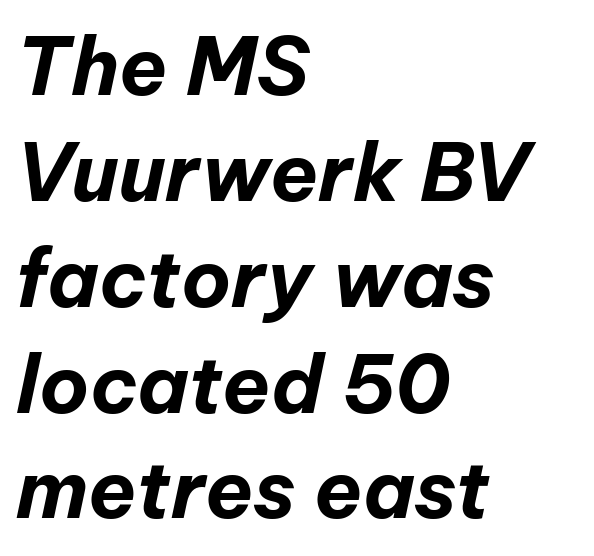
Q: Is the text bold? A: Yes.
Q: Is the text italic (slanted)? A: Yes, it leans right by about 12 degrees.
Q: Is the text underlined? A: No.
Q: How is the paragraph aligned? A: Left-aligned.
Q: Is the spacing between letters normal or unusually wide? A: Normal.
Q: Is the spacing between lines tight, normal or loose? A: Normal.
Q: Width (condensed, normal, or wide)? A: Normal.
Q: Stroke contrast? A: Low.
Q: x-height? A: Medium.
Q: Monospaced? A: No.
